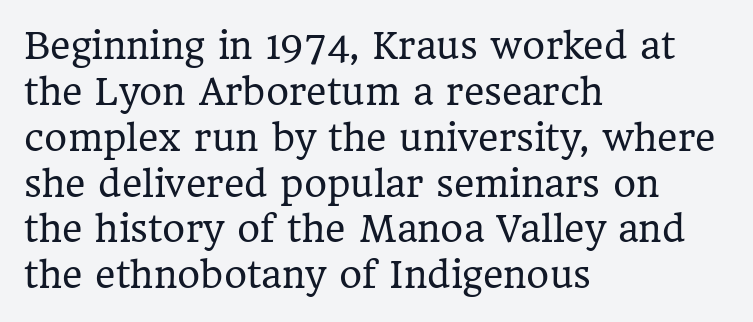
{"serif": "yes", "italic": "no", "bold": "no", "weight": "regular", "width": "normal", "stroke_contrast": "low", "x_height": "medium", "monospaced": "no", "underline": "no", "align": "left", "line_spacing": "normal", "line_spacing_ratio": 1.31, "letter_spacing": "normal", "letter_spacing_em": 0.0, "glyph_px": 35}
